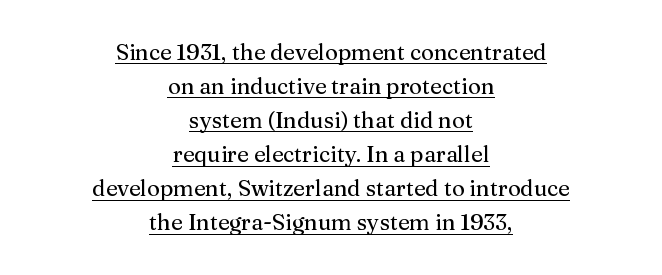
The image shows 22 px text type, upright; set centered, normal line spacing (1.55x), normal letter spacing, underlined.
